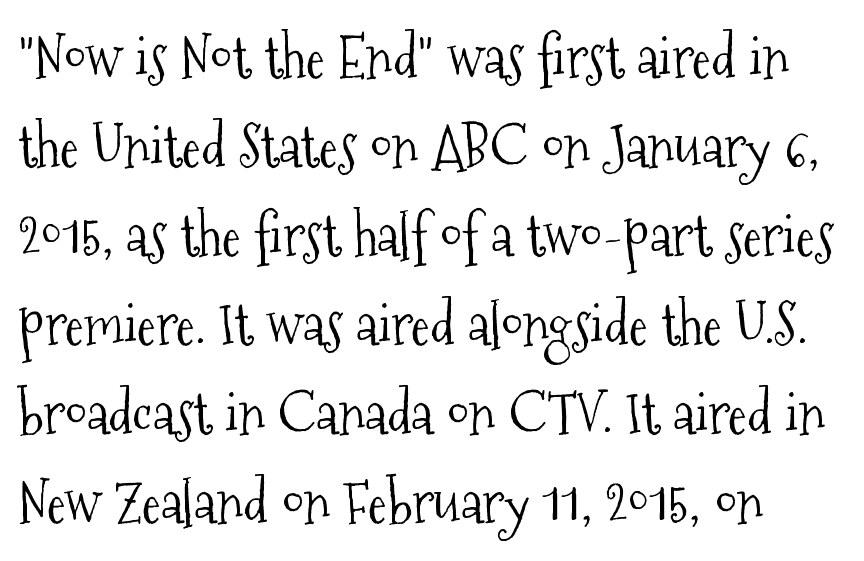
Clear beneath every line of the passage. Looks like regular typesetting: each glyph gets only the width it needs. Does the copy run flush right? No — it runs flush left. Upright lettering throughout.
